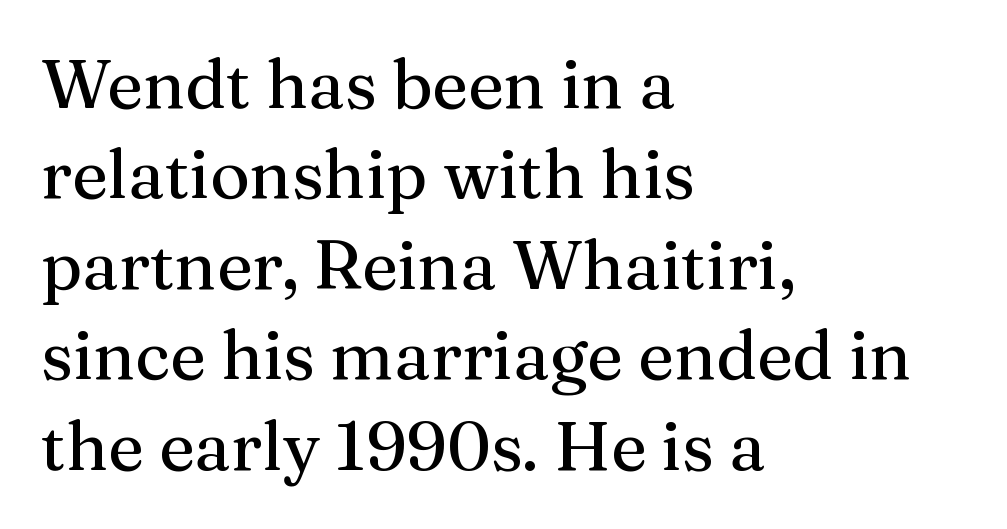
The image shows 68 px serif type, upright; set left-aligned, normal line spacing (1.33x), normal letter spacing, not underlined; medium stroke contrast and a medium x-height.
